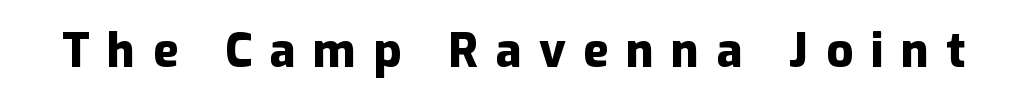
Q: Is the text bold? A: Yes.
Q: Is the text italic (slanted)? A: No, it is upright.
Q: Is the typeface a serif or a sans-serif typeface? A: Sans-serif.
Q: Is the text underlined? A: No.
Q: Is the spacing between letters normal or unusually wide? A: Unusually wide.
Q: Width (condensed, normal, or wide)? A: Normal.
Q: Stroke contrast? A: Low.
Q: x-height? A: Medium.
Q: Monospaced? A: No.
